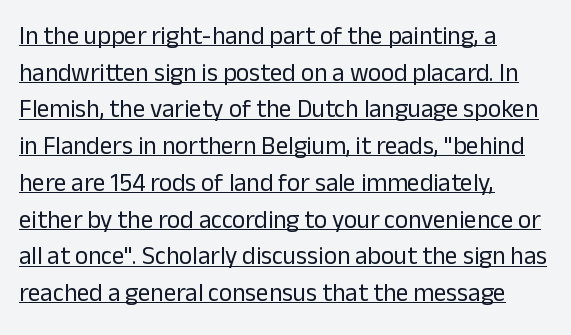
The image shows 25 px text type, upright; set left-aligned, normal line spacing (1.47x), normal letter spacing, underlined.
